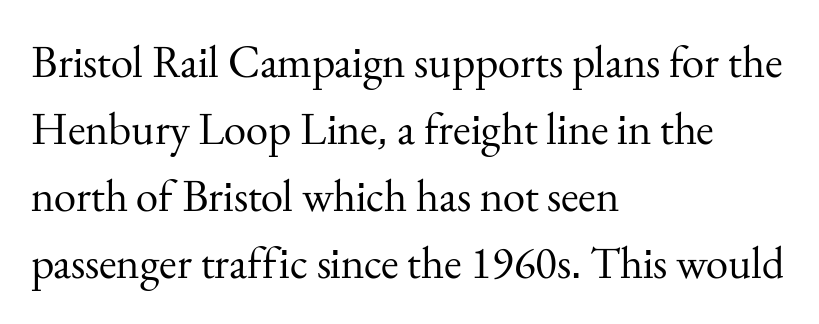
Q: Is the text bold? A: No.
Q: Is the text italic (slanted)? A: No, it is upright.
Q: Is the typeface a serif or a sans-serif typeface? A: Serif.
Q: Is the text underlined? A: No.
Q: How is the paragraph aligned? A: Left-aligned.
Q: Is the spacing between letters normal or unusually wide? A: Normal.
Q: Is the spacing between lines tight, normal or loose? A: Normal.
Q: Width (condensed, normal, or wide)? A: Normal.
Q: Stroke contrast? A: Medium.
Q: x-height? A: Small.
Q: Monospaced? A: No.
